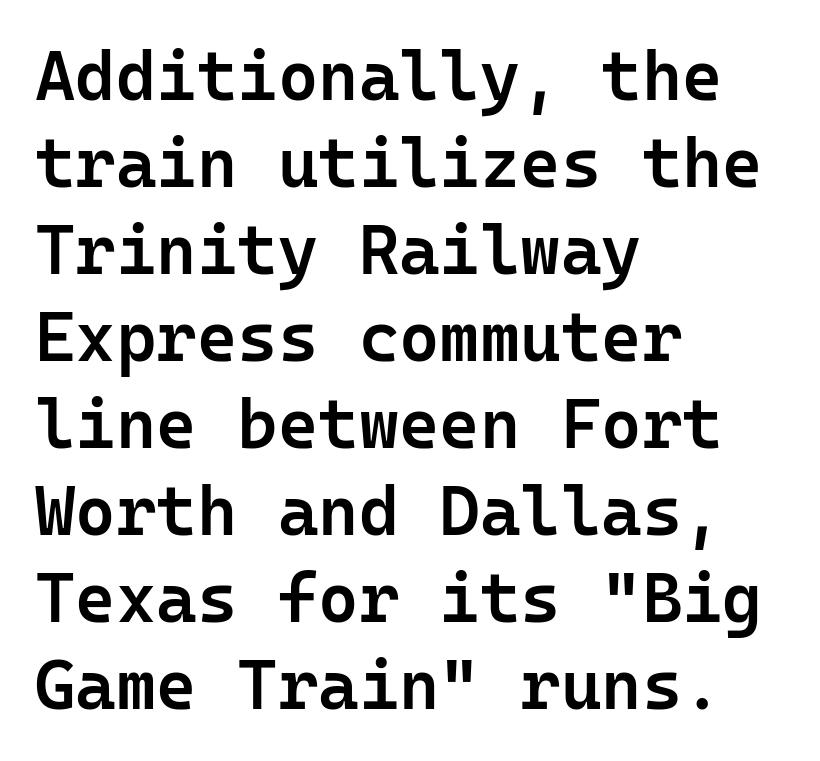
{"serif": "no", "italic": "no", "bold": "semi", "weight": "semibold", "width": "normal", "stroke_contrast": "low", "x_height": "medium", "monospaced": "yes", "underline": "no", "align": "left", "line_spacing": "normal", "line_spacing_ratio": 1.26, "letter_spacing": "normal", "letter_spacing_em": 0.0, "glyph_px": 69}
